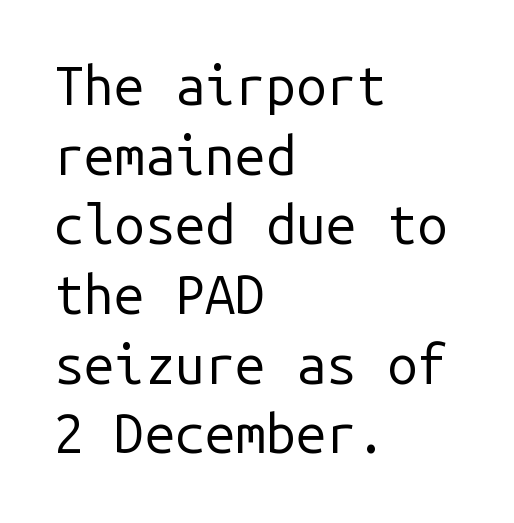
The image shows 54 px regular-weight sans-serif type, upright, monospaced; set left-aligned, normal line spacing (1.29x), normal letter spacing, not underlined; low stroke contrast and a medium x-height.
